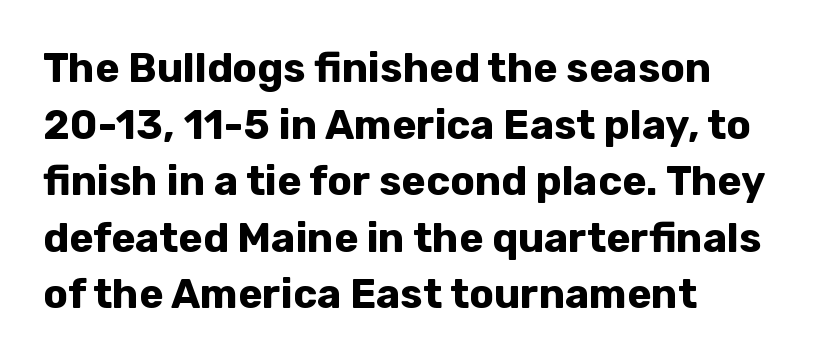
Q: Is the text bold? A: Yes.
Q: Is the text italic (slanted)? A: No, it is upright.
Q: Is the typeface a serif or a sans-serif typeface? A: Sans-serif.
Q: Is the text underlined? A: No.
Q: How is the paragraph aligned? A: Left-aligned.
Q: Is the spacing between letters normal or unusually wide? A: Normal.
Q: Is the spacing between lines tight, normal or loose? A: Normal.
Q: Width (condensed, normal, or wide)? A: Normal.
Q: Stroke contrast? A: Low.
Q: x-height? A: Medium.
Q: Monospaced? A: No.
